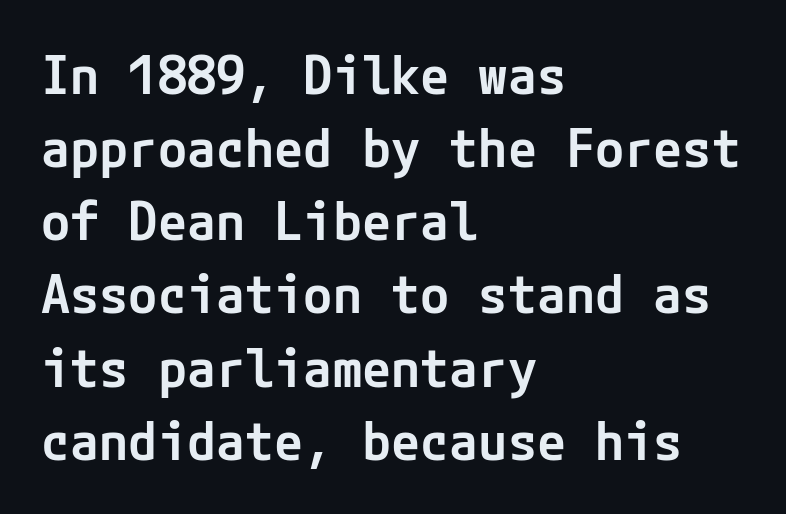
These lines stack with their left ends in a neat column. Honestly, the letter spacing is just normal — you wouldn't notice it. In terms of leading, this rendering sits right in the middle. Each letter's strokes conclude bluntly, with no projecting serifs. Upright lettering throughout. The letters are semibold — heavier than regular but short of a full bold.
